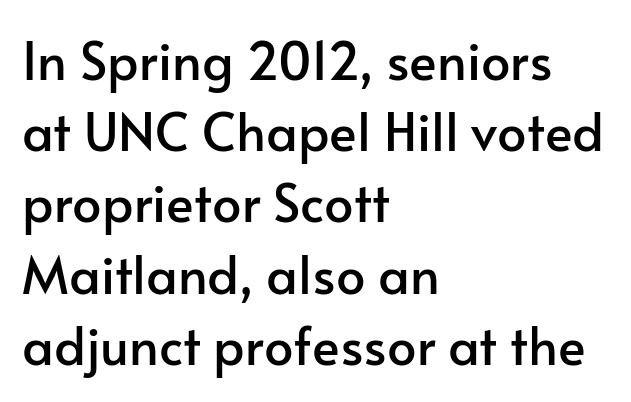
{"serif": "no", "italic": "no", "width": "normal", "stroke_contrast": "low", "x_height": "small", "monospaced": "no", "underline": "no", "align": "left", "line_spacing": "normal", "line_spacing_ratio": 1.37, "letter_spacing": "normal", "letter_spacing_em": 0.0, "glyph_px": 52}
